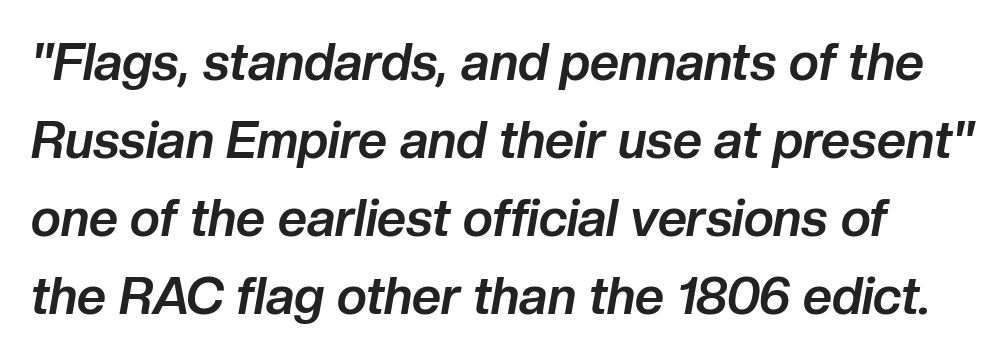
Looks like regular typesetting: each glyph gets only the width it needs. Compared with ordinary roman type, these characters are visibly tilted. Rule under the text: the space is simply empty. Observe the ordinary spacing: letters are neighbours, not strangers. These words are printed bold, with thick strokes throughout.
